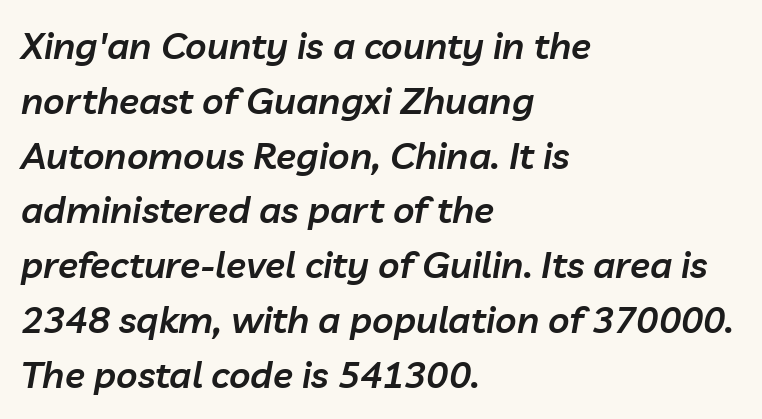
The letters sit at their default tracking, neither squeezed nor spread. In terms of weight, the rendering is demibold, just under bold. The face used here is proportionally spaced, like ordinary book or web type. The specimen omits any rule beneath the text block's lines. In terms of posture, this sample is oblique.
